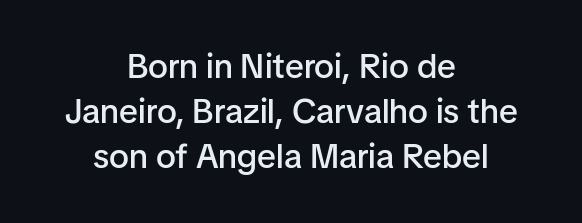
Type style note: lacks serifs. Each line is balanced around a shared central axis. Rendered with straight, roman letterforms. This rendering leaves character spacing at its baseline value.
